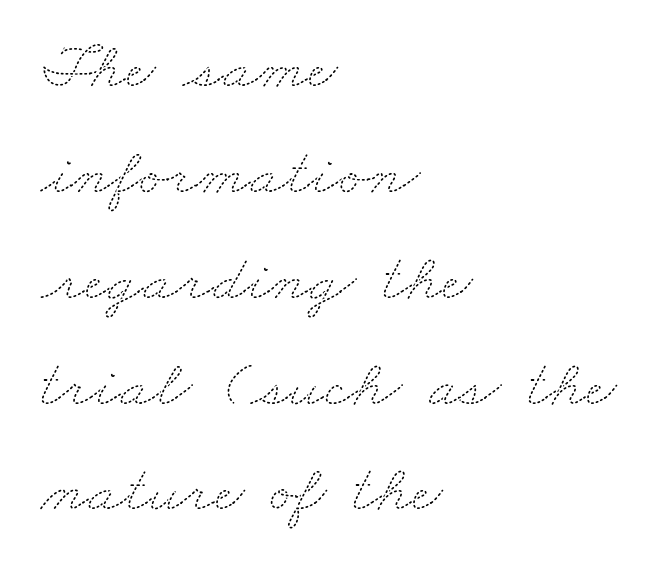
Q: Is the text bold? A: No.
Q: Is the text underlined? A: No.
Q: How is the paragraph aligned? A: Left-aligned.
Q: Is the spacing between letters normal or unusually wide? A: Normal.
Q: Is the spacing between lines tight, normal or loose? A: Normal.
Q: Width (condensed, normal, or wide)? A: Wide.
Q: Stroke contrast? A: Medium.
Q: x-height? A: Small.
Q: Monospaced? A: No.
